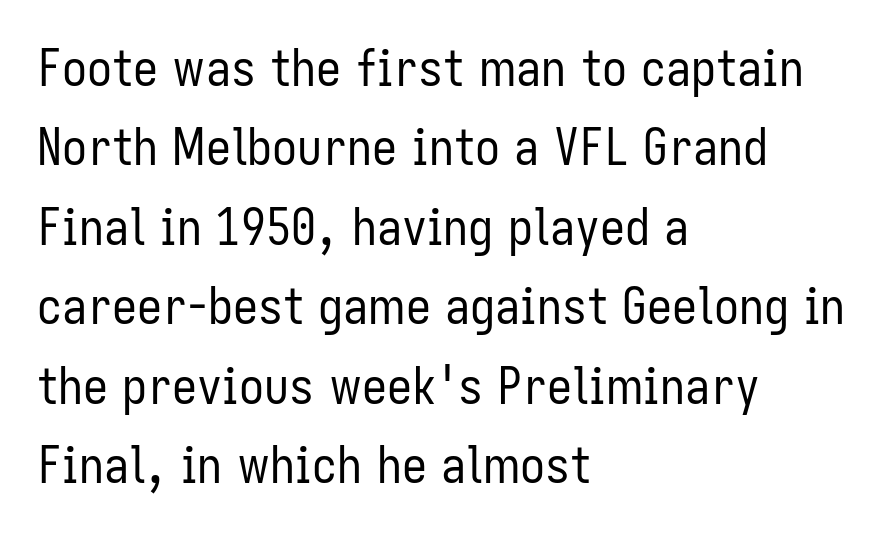
Nope, no serifs anywhere on these letters. Do the letters lean? They stand straight. The strip under each line holds only bare page. Weight: regular or lighter.
